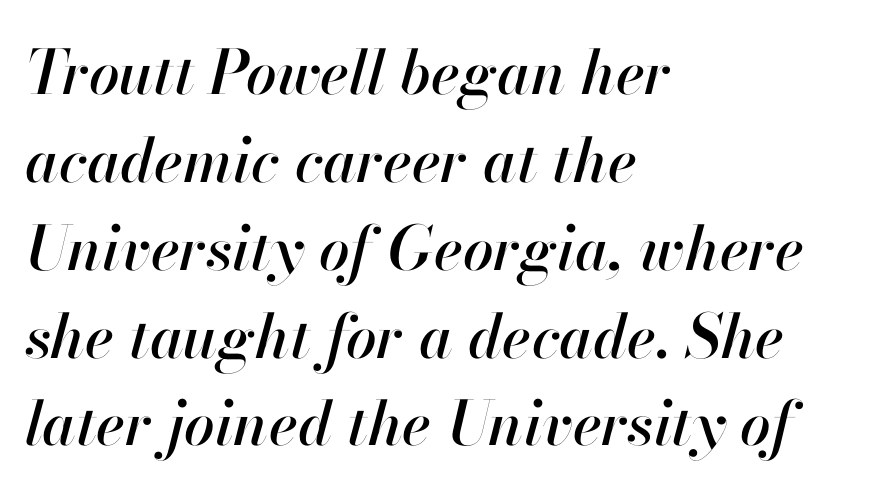
The image shows 61 px text type, italic (leaning right); set left-aligned, normal line spacing (1.44x), normal letter spacing, not underlined; high stroke contrast and a small x-height.
